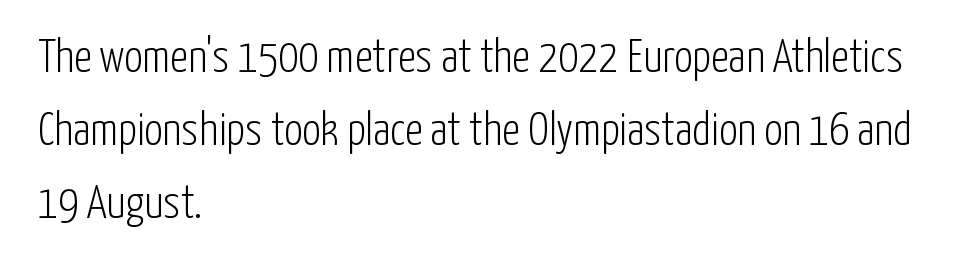
The image shows 46 px light, condensed sans-serif type, upright; set left-aligned, normal line spacing (1.59x), normal letter spacing, not underlined; low stroke contrast and a medium x-height.
